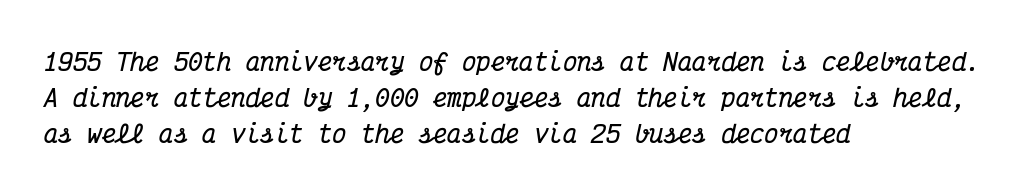
The zone under the glyphs is completely vacant. A full-strength bold gives these letters their thick strokes. Compared with ordinary roman type, these characters are visibly tilted. Compared with typical paragraphs, the rows here are spaced about the same. All the whitespace from short lines collects on the right. Spacing between characters is what you'd get straight out of the box.
